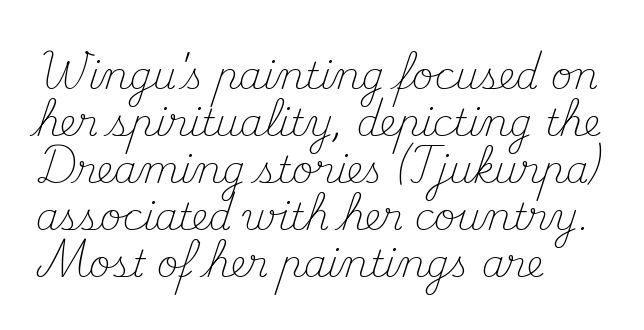
Q: Is the text bold? A: No.
Q: Is the text italic (slanted)? A: Yes.
Q: Is the typeface a serif or a sans-serif typeface? A: Serif.
Q: Is the text underlined? A: No.
Q: How is the paragraph aligned? A: Left-aligned.
Q: Is the spacing between letters normal or unusually wide? A: Normal.
Q: Is the spacing between lines tight, normal or loose? A: Normal.
Q: Width (condensed, normal, or wide)? A: Normal.
Q: Stroke contrast? A: Medium.
Q: x-height? A: Small.
Q: Monospaced? A: No.
